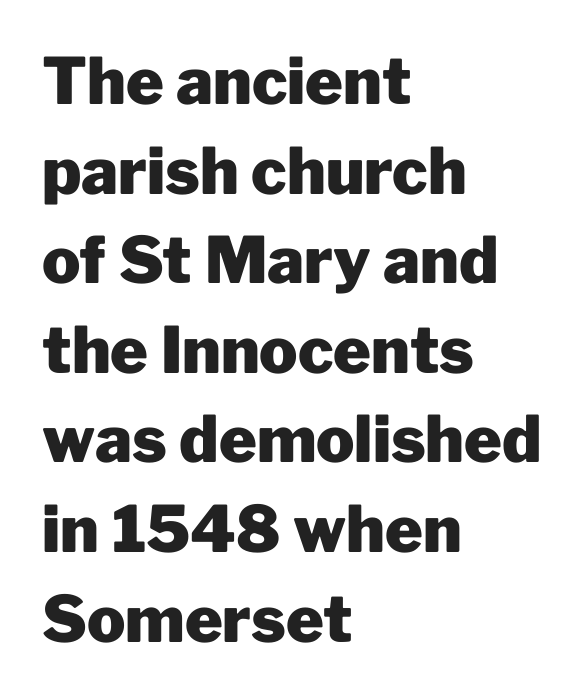
Tracking value appears to be zero — textbook default spacing. Do the letters lean? They stand straight. Words float on clear page, feet unadorned. A normal amount of white space separates one row of letters from the next. Plenty of ink on the page — the face is bold. Each letter keeps its own natural width here, so spacing adapts to shape.
